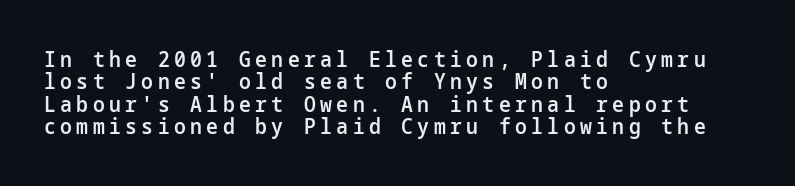
The image shows 21 px text type, upright; set left-aligned, tight line spacing (1.07x), unusually wide letter spacing (+0.21 em), not underlined.
